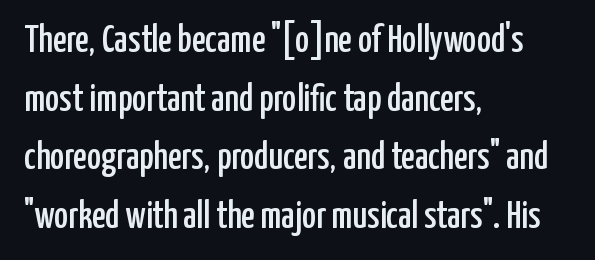
Tracking value appears to be zero — textbook default spacing. Look at the bottom of the vertical strokes: they stop flat, with no serifs. Underline: absent. The vertical gap from one line to the next is medium.
